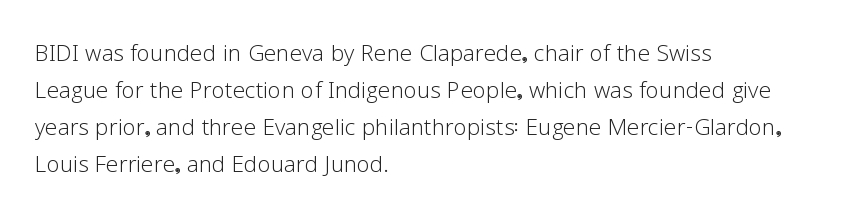
{"serif": "no", "italic": "no", "bold": "no", "weight": "light", "width": "normal", "stroke_contrast": "low", "x_height": "medium", "monospaced": "no", "underline": "no", "align": "left", "line_spacing_ratio": 1.23, "letter_spacing": "normal", "letter_spacing_em": 0.0, "glyph_px": 30}
